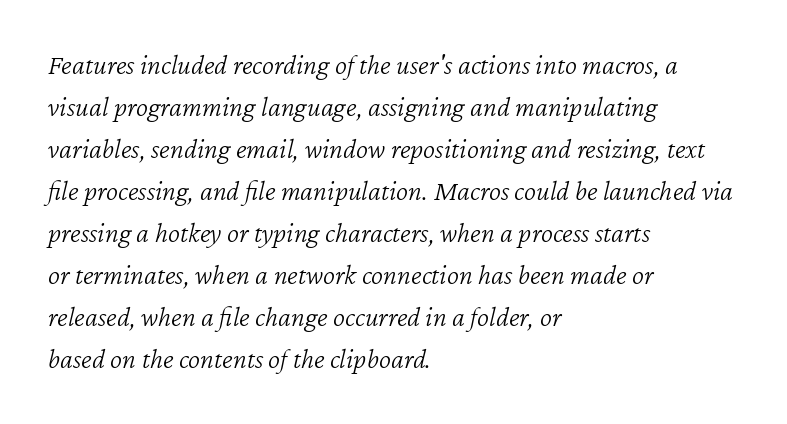
Q: Is the text bold? A: No.
Q: Is the text italic (slanted)? A: Yes, it leans right by about 12 degrees.
Q: Is the text underlined? A: No.
Q: How is the paragraph aligned? A: Left-aligned.
Q: Is the spacing between letters normal or unusually wide? A: Normal.
Q: Is the spacing between lines tight, normal or loose? A: Normal.
Q: Width (condensed, normal, or wide)? A: Normal.
Q: Stroke contrast? A: Low.
Q: x-height? A: Medium.
Q: Monospaced? A: No.
